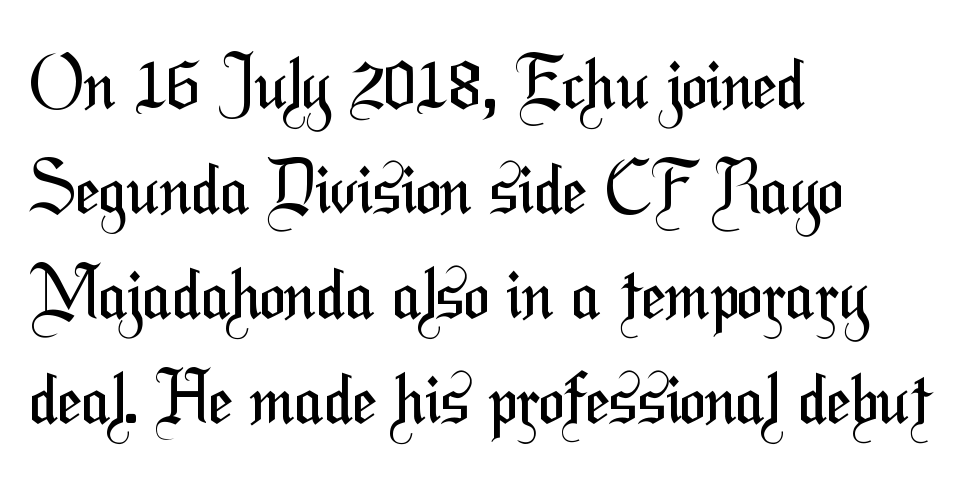
The face used here is proportionally spaced, like ordinary book or web type. Ink coverage per letter is moderate at most. These lines keep a tight, regular rhythm from letter to letter. Check under the words: just untouched page. Is there much room between lines? A standard amount, neither cramped nor airy. Examine the stroke ends and you'll find no serifs.
